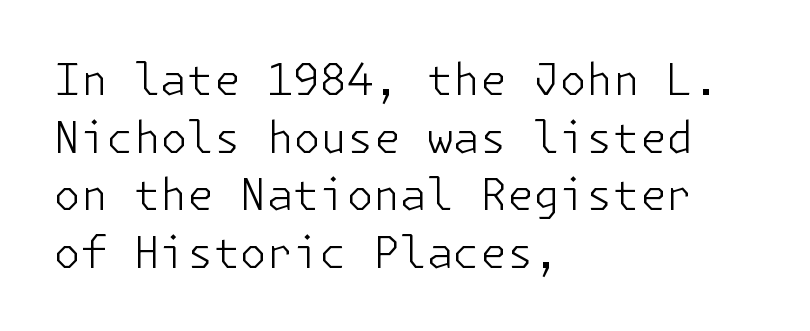
{"serif": "no", "italic": "no", "bold": "no", "weight": "light", "width": "normal", "stroke_contrast": "low", "x_height": "medium", "underline": "no", "align": "left", "line_spacing": "normal", "line_spacing_ratio": 1.34, "letter_spacing": "normal", "letter_spacing_em": 0.0, "glyph_px": 43}
